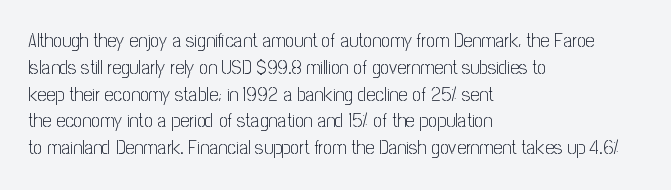
Q: Is the text bold? A: No.
Q: Is the text italic (slanted)? A: No, it is upright.
Q: Is the text underlined? A: No.
Q: How is the paragraph aligned? A: Left-aligned.
Q: Is the spacing between letters normal or unusually wide? A: Normal.
Q: Is the spacing between lines tight, normal or loose? A: Normal.
